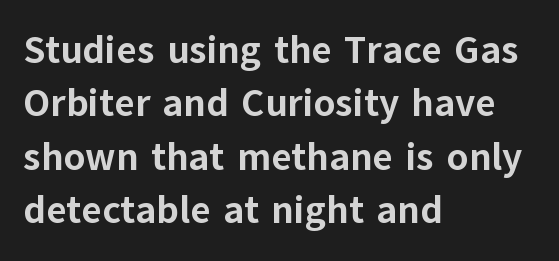
{"serif": "no", "italic": "no", "bold": "yes", "weight": "bold", "width": "normal", "stroke_contrast": "low", "x_height": "medium", "monospaced": "no", "underline": "no", "align": "left", "line_spacing": "normal", "line_spacing_ratio": 1.37, "letter_spacing": "normal", "letter_spacing_em": 0.0, "glyph_px": 39}
